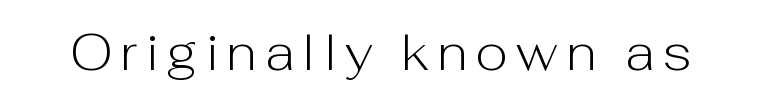
{"serif": "no", "italic": "no", "bold": "no", "weight": "light", "width": "normal", "stroke_contrast": "low", "x_height": "medium", "monospaced": "no", "underline": "no", "glyph_px": 51}
